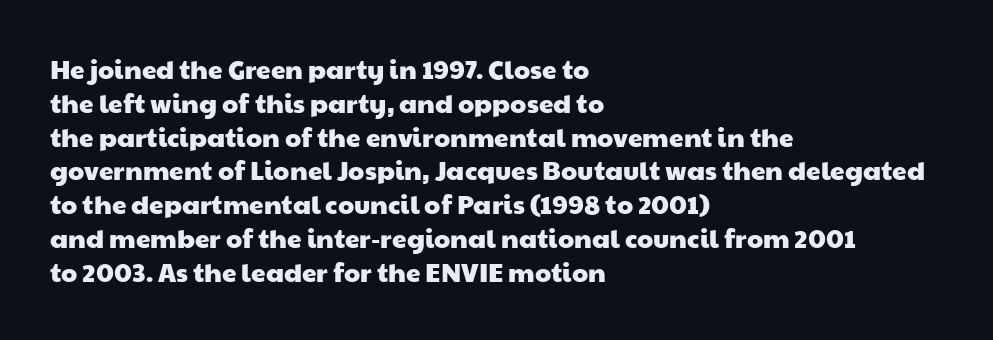
The image shows 26 px text type; set left-aligned, normal line spacing (1.3x), normal letter spacing, not underlined.
